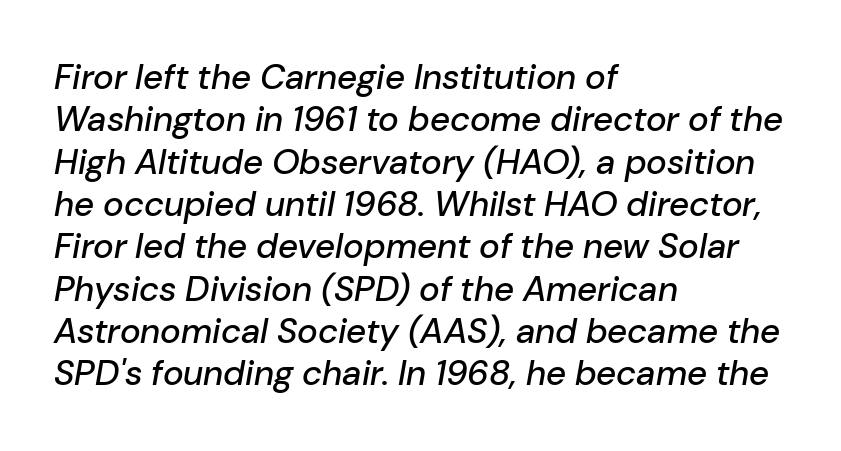
{"italic": "yes", "lean": "right", "slant_degrees": 10, "width": "normal", "stroke_contrast": "low", "x_height": "medium", "monospaced": "no", "underline": "no", "align": "left", "line_spacing_ratio": 1.21, "letter_spacing": "normal", "letter_spacing_em": 0.0, "glyph_px": 35}
